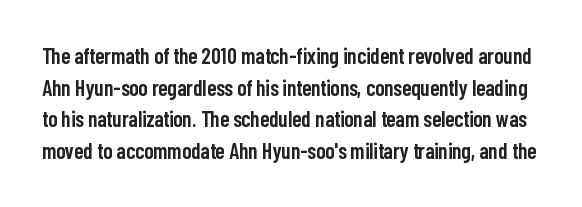
The image shows 22 px text type, upright; set normal line spacing (1.44x), normal letter spacing, not underlined.
